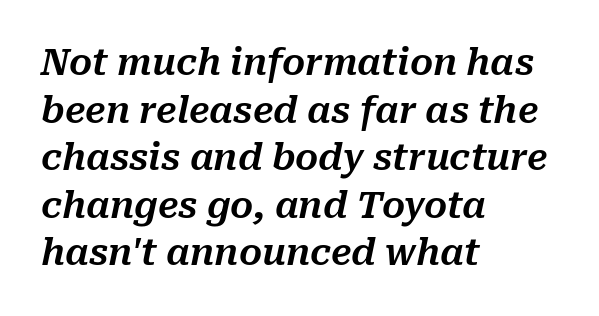
Q: Is the text italic (slanted)? A: Yes, it leans right by about 10 degrees.
Q: Is the text underlined? A: No.
Q: How is the paragraph aligned? A: Left-aligned.
Q: Is the spacing between letters normal or unusually wide? A: Normal.
Q: Is the spacing between lines tight, normal or loose? A: Normal.
Q: Width (condensed, normal, or wide)? A: Normal.
Q: Stroke contrast? A: Medium.
Q: x-height? A: Medium.
Q: Monospaced? A: No.
